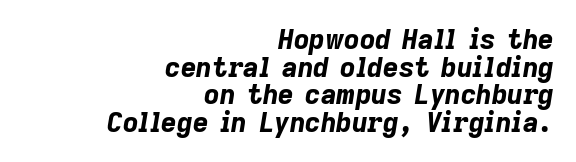
The image shows 27 px bold type, italic (leaning right); set right-aligned, tight line spacing (1.02x), normal letter spacing, not underlined.
